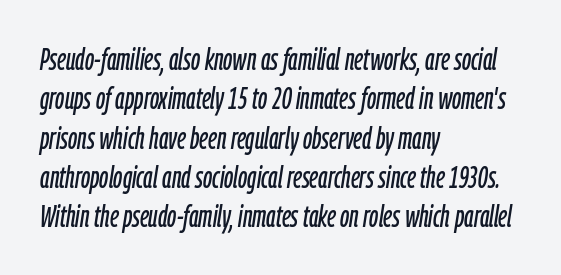
{"italic": "yes", "lean": "right", "slant_degrees": 9, "width": "condensed", "stroke_contrast": "low", "x_height": "medium", "monospaced": "no", "underline": "no", "align": "left", "line_spacing": "normal", "line_spacing_ratio": 1.31, "letter_spacing": "normal", "letter_spacing_em": 0.0, "glyph_px": 30}
